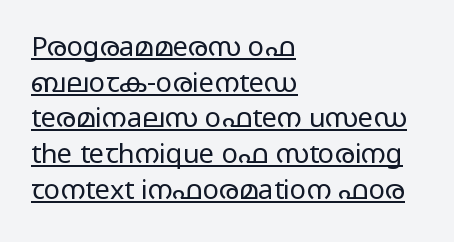
Q: Is the text bold? A: No.
Q: Is the text italic (slanted)? A: No, it is upright.
Q: Is the text underlined? A: Yes.
Q: How is the paragraph aligned? A: Left-aligned.
Q: Is the spacing between letters normal or unusually wide? A: Normal.
Q: Is the spacing between lines tight, normal or loose? A: Normal.
